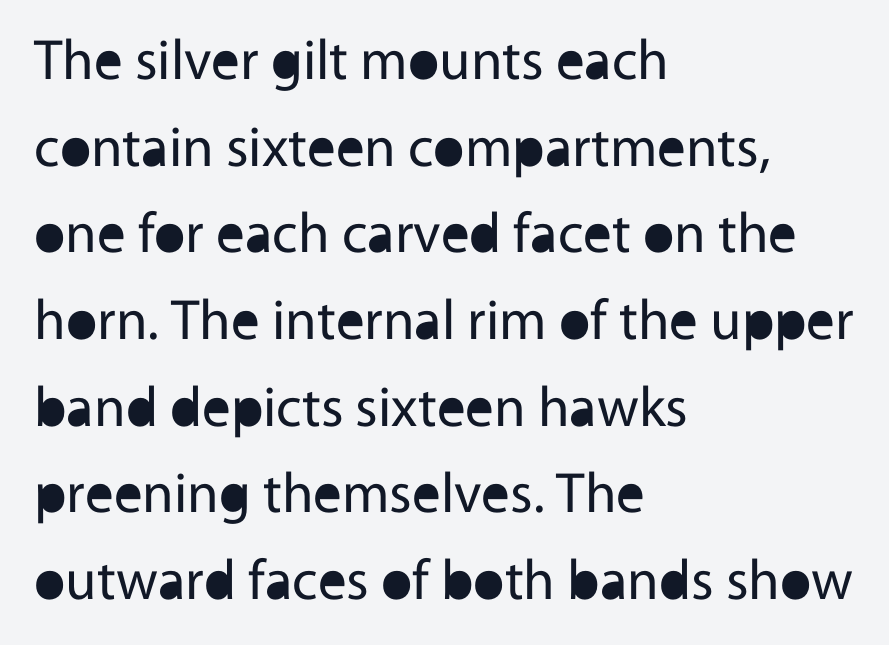
The image shows 57 px regular-weight sans-serif type, upright; set left-aligned, normal line spacing (1.52x), normal letter spacing, not underlined; a medium x-height.
